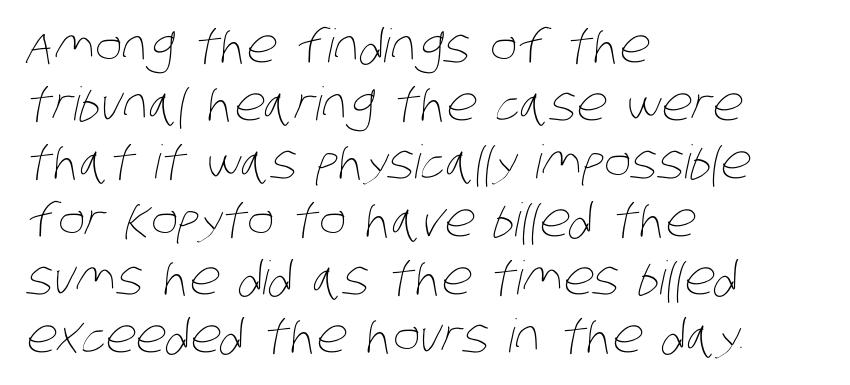
The line-height multiplier appears to be the usual default. In CSS terms this would be text-align: left. The letters advance in unequal steps, a hallmark of proportional type. Spacing between characters is what you'd get straight out of the box. A bare baseline throughout the passage. No letter is thick-stroked: the sample isn't bold.
